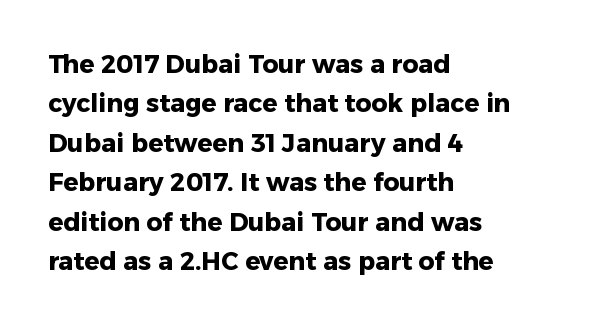
The image shows 25 px bold type, upright; set left-aligned, normal line spacing (1.58x), normal letter spacing, not underlined.
